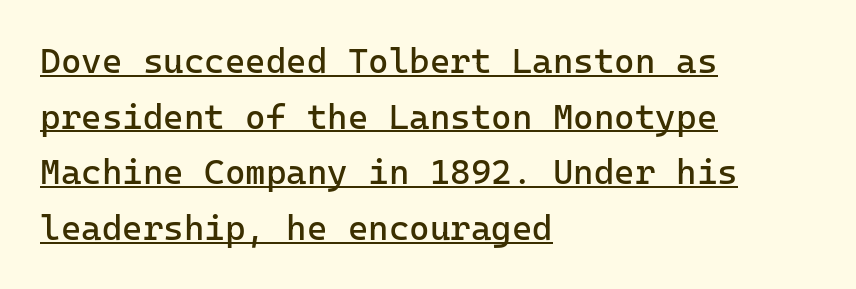
The image shows 35 px regular-weight sans-serif type, upright, monospaced; set left-aligned, normal line spacing (1.59x), normal letter spacing, underlined; low stroke contrast and a medium x-height.
